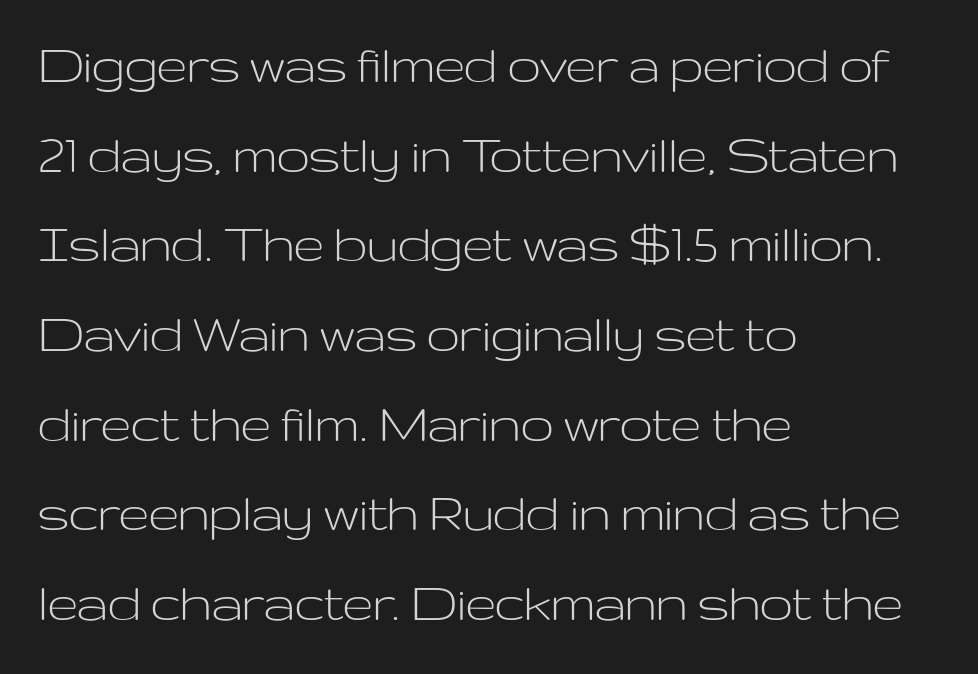
The image shows 59 px light, wide sans-serif type, upright; set left-aligned, normal line spacing (1.52x), normal letter spacing, not underlined; low stroke contrast and a medium x-height.
